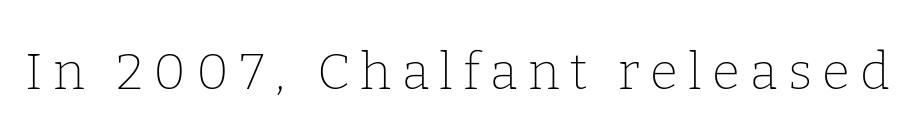
Q: Is the text bold? A: No.
Q: Is the text italic (slanted)? A: No, it is upright.
Q: Is the typeface a serif or a sans-serif typeface? A: Serif.
Q: Is the text underlined? A: No.
Q: Is the spacing between letters normal or unusually wide? A: Unusually wide.
Q: Width (condensed, normal, or wide)? A: Normal.
Q: Stroke contrast? A: Low.
Q: x-height? A: Medium.
Q: Monospaced? A: No.
